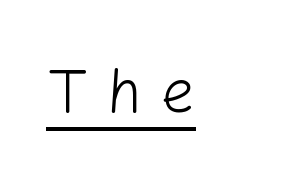
The image shows 61 px light sans-serif type, upright; set unusually wide letter spacing (+0.28 em), underlined; low stroke contrast and a medium x-height.
